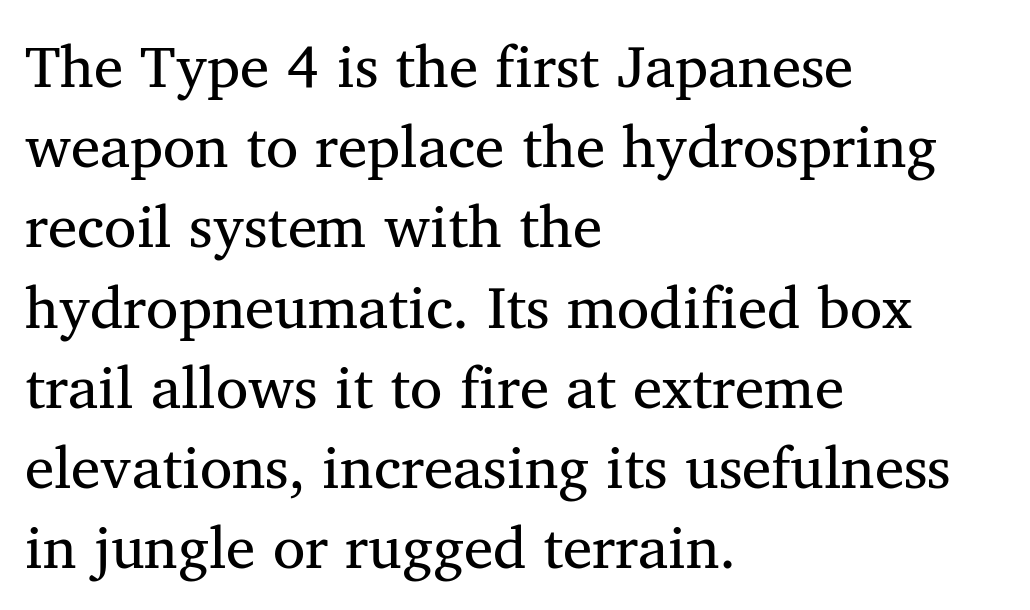
The image shows 59 px regular-weight serif type, upright; set left-aligned, normal line spacing (1.36x), normal letter spacing, not underlined; medium stroke contrast and a medium x-height.
